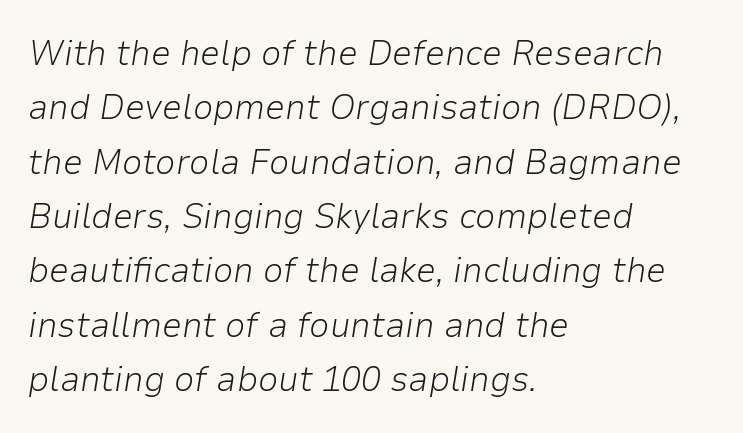
Looking at the ascenders, they clearly lean. Stems and bowls with no extra thickness — not bold. The space between consecutive lines is moderate. The lines are quadded left. Does extra space separate the letters? No, they use regular spacing. Type without underlining.
